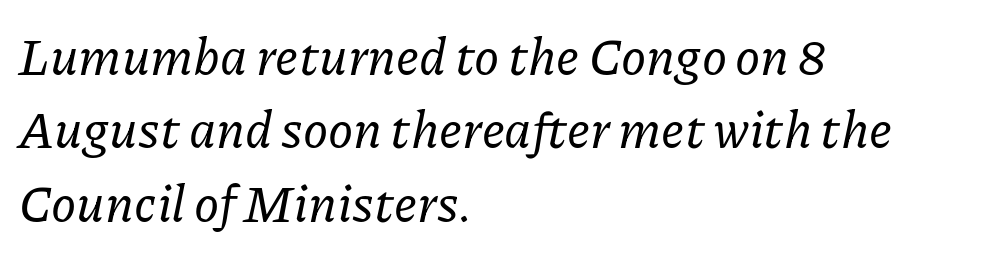
{"serif": "yes", "italic": "yes", "lean": "right", "slant_degrees": 11, "width": "normal", "stroke_contrast": "low", "x_height": "medium", "monospaced": "no", "underline": "no", "align": "left", "line_spacing": "normal", "line_spacing_ratio": 1.44, "letter_spacing": "normal", "letter_spacing_em": 0.0, "glyph_px": 51}
